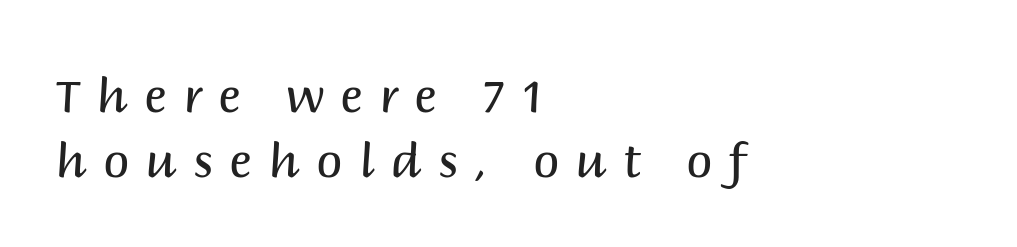
The image shows 47 px regular-weight sans-serif type; set left-aligned, normal line spacing (1.38x), unusually wide letter spacing (+0.35 em), not underlined; medium stroke contrast and a large x-height.
